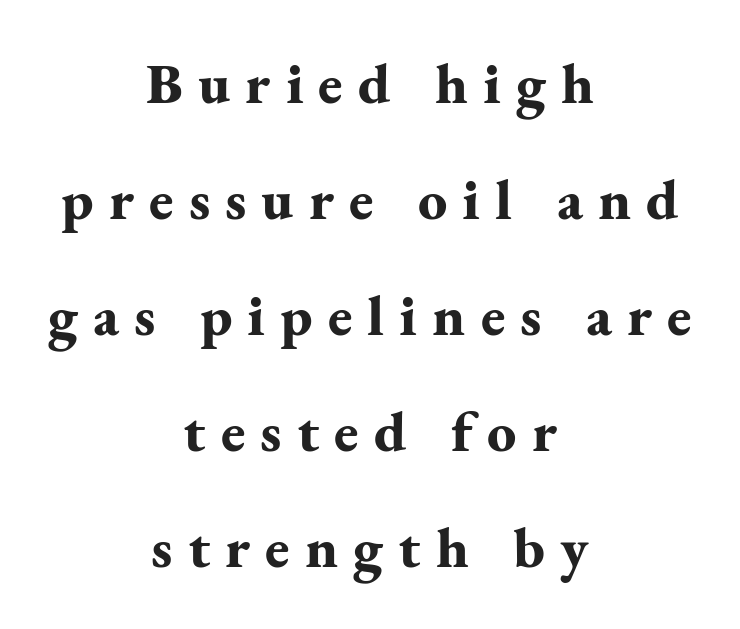
The image shows 58 px bold serif type, upright; set centered, loose line spacing (2.0x), unusually wide letter spacing (+0.26 em), not underlined; medium stroke contrast and a small x-height.
